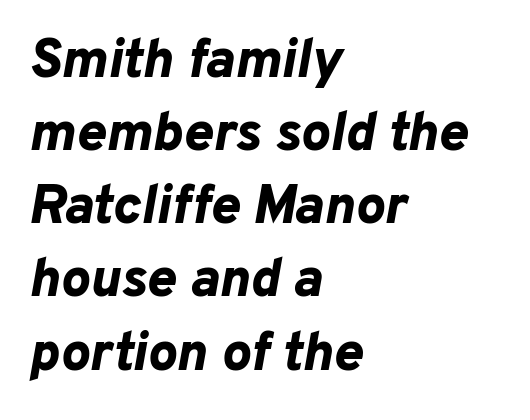
Q: Is the text bold? A: Yes.
Q: Is the text italic (slanted)? A: Yes, it leans right by about 10 degrees.
Q: Is the text underlined? A: No.
Q: How is the paragraph aligned? A: Left-aligned.
Q: Is the spacing between letters normal or unusually wide? A: Normal.
Q: Is the spacing between lines tight, normal or loose? A: Normal.
Q: Width (condensed, normal, or wide)? A: Normal.
Q: Stroke contrast? A: Low.
Q: x-height? A: Medium.
Q: Monospaced? A: No.
